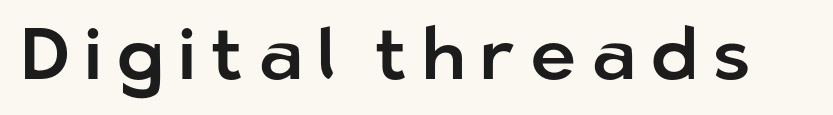
Q: Is the text italic (slanted)? A: No, it is upright.
Q: Is the typeface a serif or a sans-serif typeface? A: Sans-serif.
Q: Is the text underlined? A: No.
Q: Is the spacing between letters normal or unusually wide? A: Unusually wide.
Q: Width (condensed, normal, or wide)? A: Normal.
Q: Stroke contrast? A: Low.
Q: x-height? A: Medium.
Q: Monospaced? A: No.
